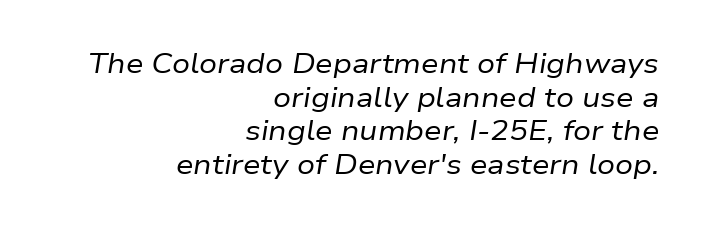
The image shows 28 px regular-weight type, italic (leaning right); set right-aligned, line spacing 1.2x, normal letter spacing, not underlined; low stroke contrast and a medium x-height.
